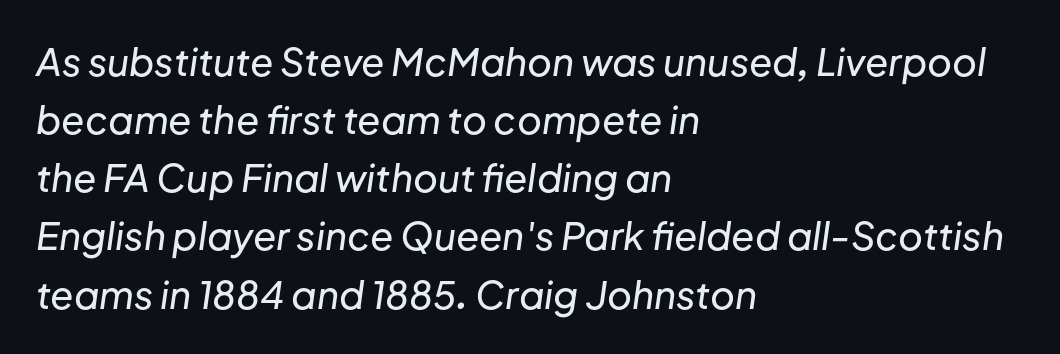
You could not count columns in this text — the font is proportionally spaced. Horizontal alignment here is leftward, the default for most running prose. The rows are spaced the way most documents space them. Any mark beneath the type? The region is blank.
